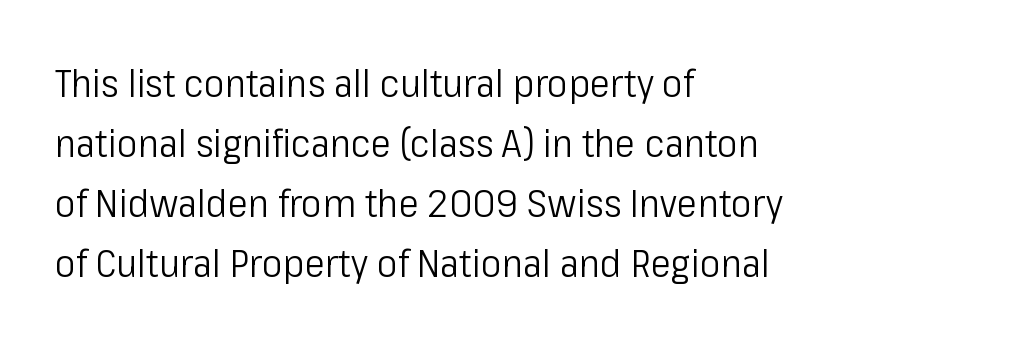
The image shows 39 px light, condensed sans-serif type, upright; set left-aligned, normal line spacing (1.54x), normal letter spacing, not underlined; low stroke contrast and a medium x-height.
